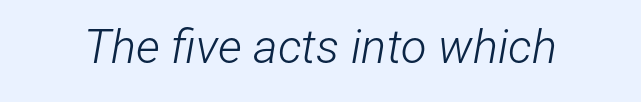
{"italic": "yes", "lean": "right", "slant_degrees": 12, "bold": "no", "weight": "light", "width": "condensed", "stroke_contrast": "low", "x_height": "medium", "monospaced": "no", "underline": "no", "letter_spacing": "normal", "letter_spacing_em": 0.0, "glyph_px": 47}
